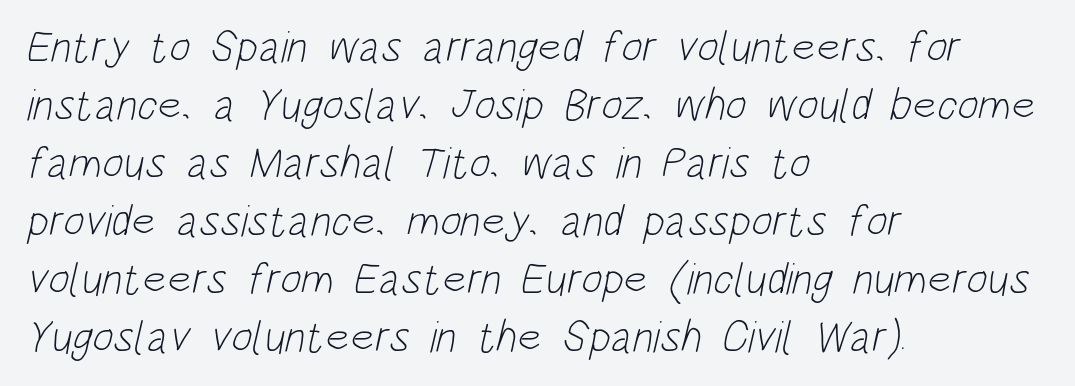
Q: Is the text bold? A: No.
Q: Is the typeface a serif or a sans-serif typeface? A: Sans-serif.
Q: Is the text underlined? A: No.
Q: How is the paragraph aligned? A: Left-aligned.
Q: Is the spacing between letters normal or unusually wide? A: Normal.
Q: Is the spacing between lines tight, normal or loose? A: Normal.
Q: Width (condensed, normal, or wide)? A: Condensed.
Q: Stroke contrast? A: Low.
Q: x-height? A: Large.
Q: Monospaced? A: No.
